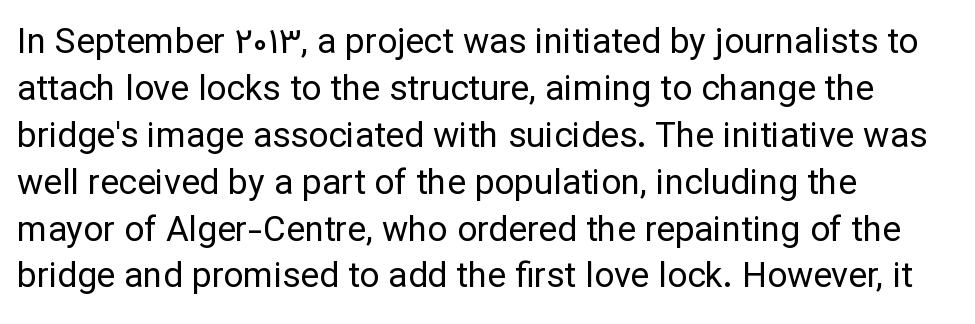
Q: Is the text bold? A: No.
Q: Is the text italic (slanted)? A: No, it is upright.
Q: Is the typeface a serif or a sans-serif typeface? A: Sans-serif.
Q: Is the text underlined? A: No.
Q: How is the paragraph aligned? A: Left-aligned.
Q: Is the spacing between letters normal or unusually wide? A: Normal.
Q: Is the spacing between lines tight, normal or loose? A: Normal.
Q: Width (condensed, normal, or wide)? A: Normal.
Q: Stroke contrast? A: Low.
Q: x-height? A: Medium.
Q: Monospaced? A: No.
